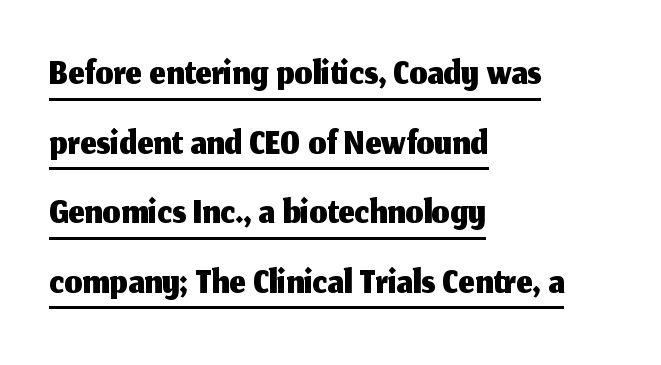
The image shows 57 px sans-serif type, upright; set left-aligned, line spacing 1.22x, normal letter spacing, underlined; medium stroke contrast and a medium x-height.
